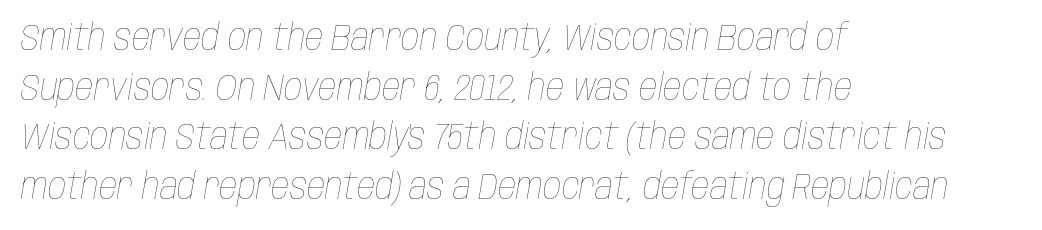
Q: Is the text bold? A: No.
Q: Is the text italic (slanted)? A: Yes, it leans right by about 10 degrees.
Q: Is the text underlined? A: No.
Q: How is the paragraph aligned? A: Left-aligned.
Q: Is the spacing between letters normal or unusually wide? A: Normal.
Q: Is the spacing between lines tight, normal or loose? A: Normal.
Q: Width (condensed, normal, or wide)? A: Condensed.
Q: Stroke contrast? A: Low.
Q: x-height? A: Large.
Q: Monospaced? A: No.
